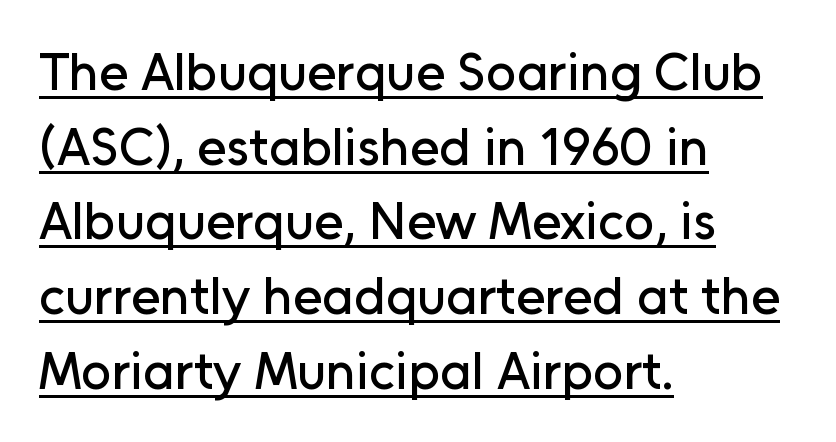
The image shows 53 px sans-serif type, upright; set left-aligned, normal line spacing (1.41x), normal letter spacing, underlined; low stroke contrast and a medium x-height.
